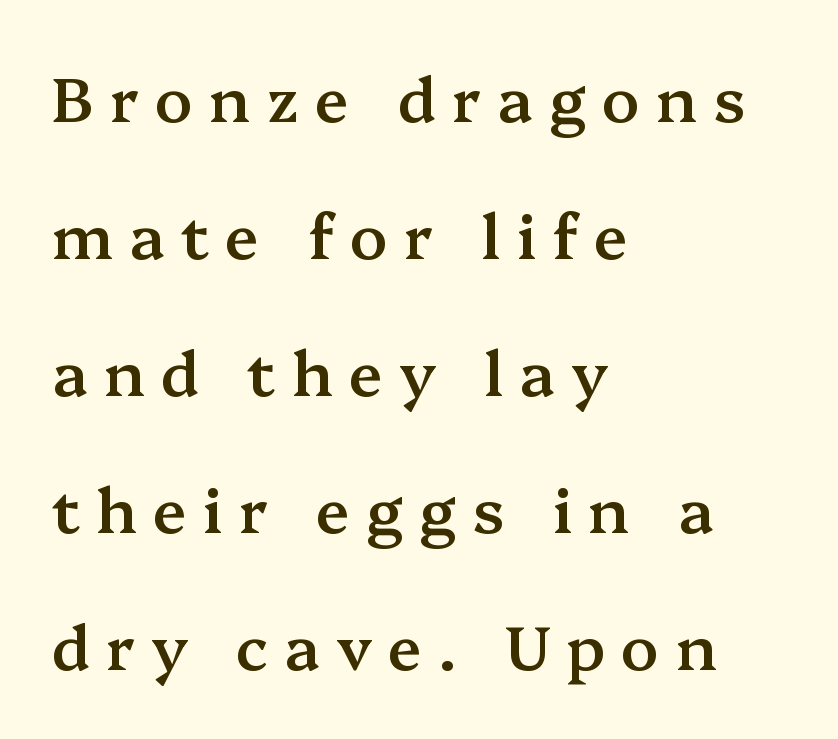
In terms of weight, the rendering is demibold, just under bold. Leftover space on each line is placed entirely after the last word. Think of a printed novel: that variable character pitch is what you see here. In terms of letterspacing, this is a distinctly airy, spread setting. This rendering employs a face with finishing strokes, i.e., a serif.
